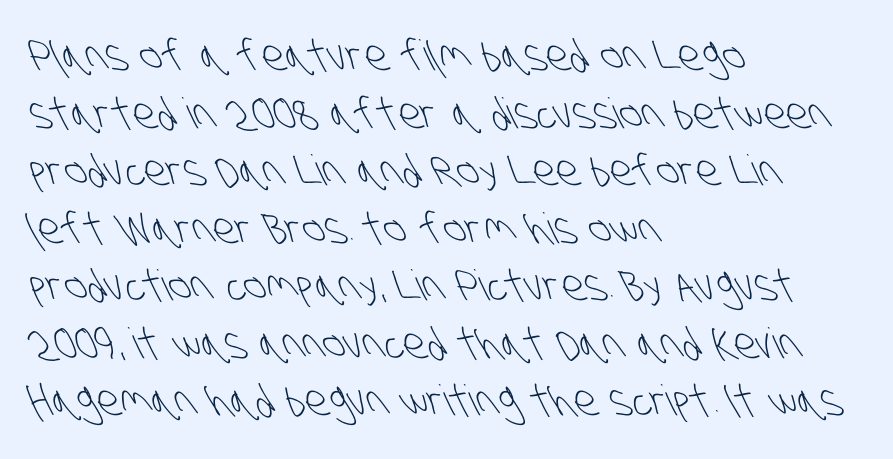
{"serif": "no", "bold": "no", "weight": "light", "width": "condensed", "stroke_contrast": "low", "x_height": "large", "monospaced": "no", "underline": "no", "align": "left", "line_spacing": "normal", "line_spacing_ratio": 1.37, "letter_spacing": "normal", "letter_spacing_em": 0.0, "glyph_px": 42}
